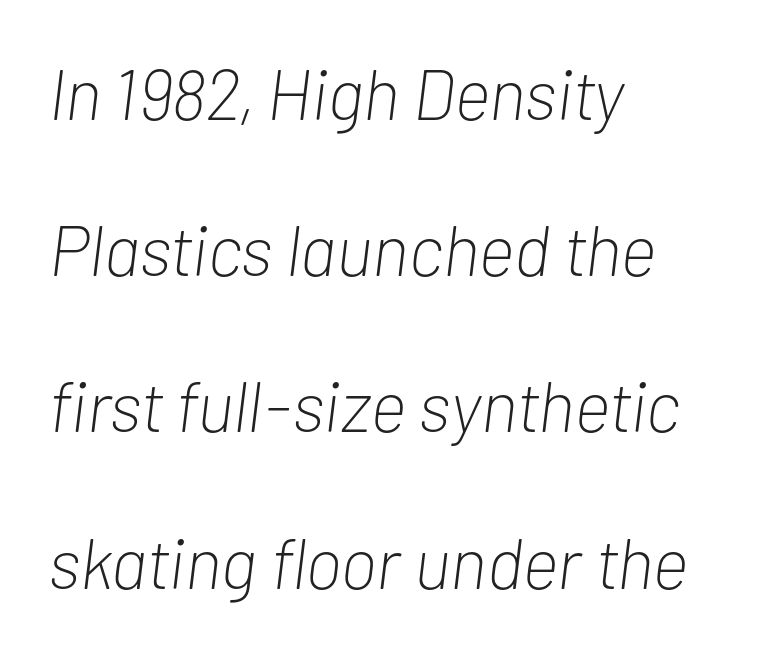
{"italic": "yes", "lean": "right", "slant_degrees": 7, "bold": "no", "weight": "light", "width": "condensed", "stroke_contrast": "low", "x_height": "medium", "monospaced": "no", "underline": "no", "align": "left", "line_spacing": "loose", "line_spacing_ratio": 2.2, "letter_spacing": "normal", "letter_spacing_em": 0.0, "glyph_px": 71}
